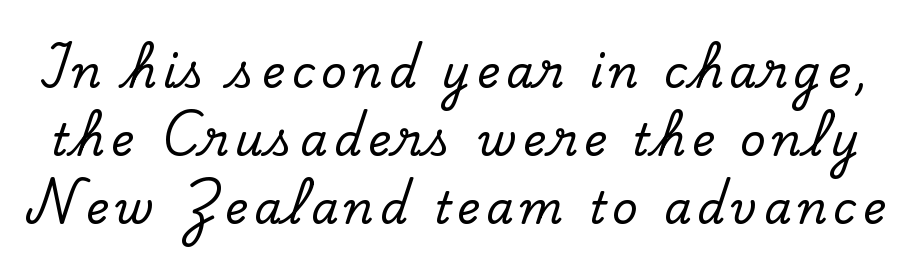
{"serif": "yes", "width": "normal", "stroke_contrast": "low", "x_height": "small", "monospaced": "no", "underline": "no", "line_spacing": "normal", "line_spacing_ratio": 1.55, "glyph_px": 44}
